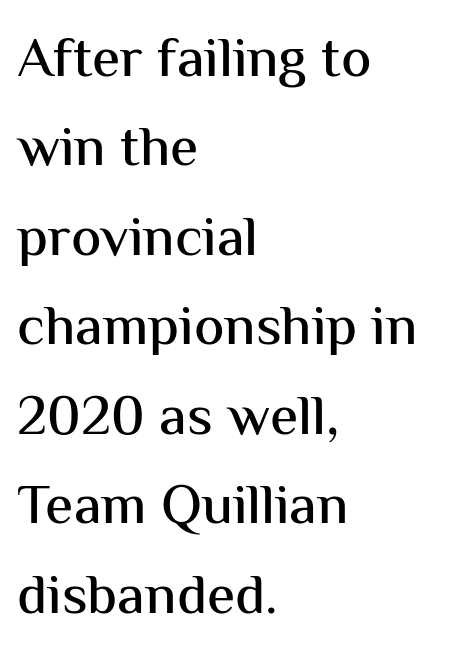
Is this a fixed-width face? No — the glyphs have proportional, varying widths. Normally led — the rows are evenly, conventionally spaced. If you drew a line through each stem, it would be perfectly vertical. The face used here is rendered with its standard letterfit. Classification — sans serif.
